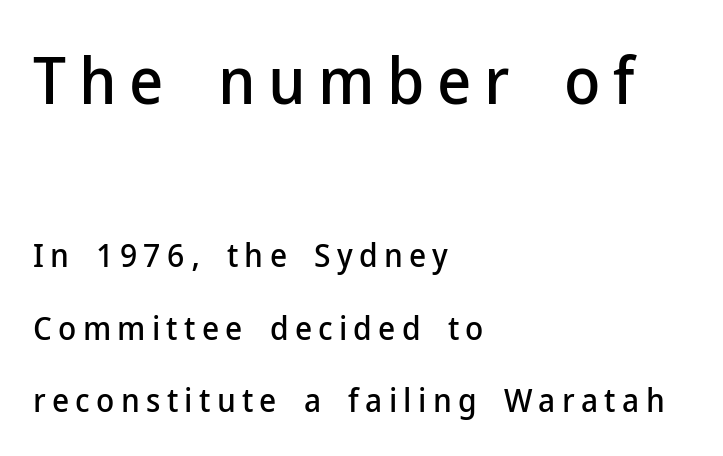
{"serif": "no", "italic": "no", "width": "normal", "stroke_contrast": "low", "x_height": "medium", "monospaced": "no", "underline": "no", "align": "left", "line_spacing": "loose", "line_spacing_ratio": 2.2, "larger_block": "first", "size_ratio": 2.0, "glyph_px": 66}
